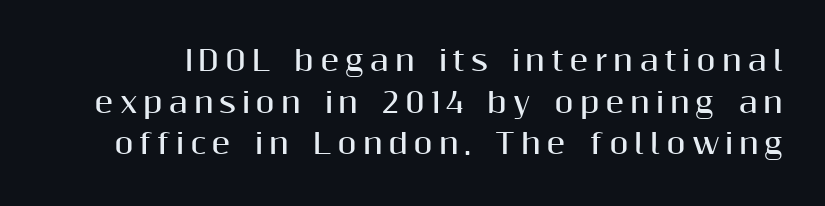
{"serif": "no", "italic": "no", "bold": "yes", "weight": "bold", "width": "normal", "stroke_contrast": "medium", "x_height": "medium", "monospaced": "no", "underline": "no", "line_spacing": "normal", "line_spacing_ratio": 1.49, "letter_spacing": "wide", "letter_spacing_em": 0.2, "glyph_px": 28}
